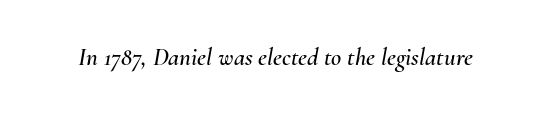
{"italic": "yes", "lean": "right", "slant_degrees": 10, "underline": "no", "letter_spacing": "normal", "letter_spacing_em": 0.0, "glyph_px": 25}
